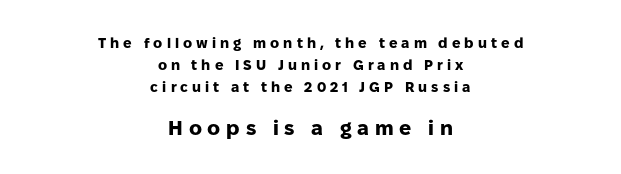
Q: Is the text bold? A: Yes.
Q: Is the text italic (slanted)? A: No, it is upright.
Q: Is the text underlined? A: No.
Q: How is the paragraph aligned? A: Centered.
Q: Is the spacing between letters normal or unusually wide? A: Unusually wide.
Q: Is the spacing between lines tight, normal or loose? A: Normal.
Q: Which block of text is set in a larger size, the first (top) or the second (bottom)? A: The second (bottom) one.
